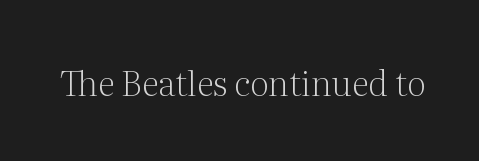
The image shows 35 px light serif type, upright; set normal letter spacing, not underlined; medium stroke contrast and a medium x-height.
